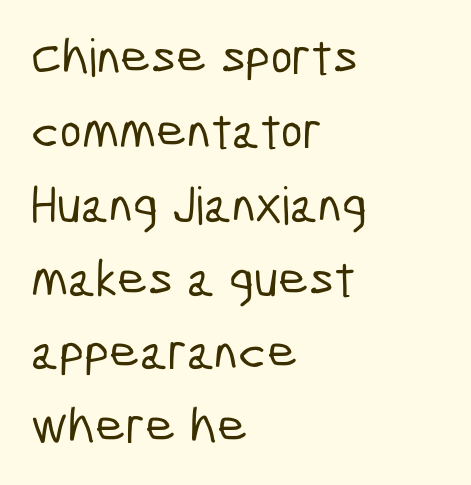
{"serif": "no", "width": "condensed", "stroke_contrast": "low", "x_height": "medium", "monospaced": "no", "underline": "no", "align": "left", "line_spacing": "normal", "line_spacing_ratio": 1.42, "letter_spacing": "normal", "letter_spacing_em": 0.0, "glyph_px": 52}
